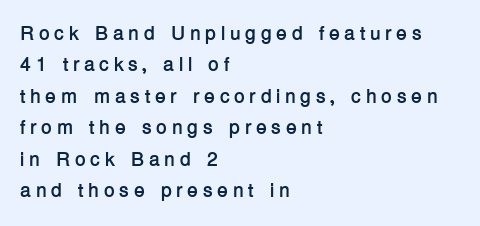
One-word summary of the alignment: left. Tracking here is generous; glyphs stand well apart from one another. Italic? Not at all — the glyphs are vertical. Vertical spacing — default. Decoration check: the copy has no underline.
